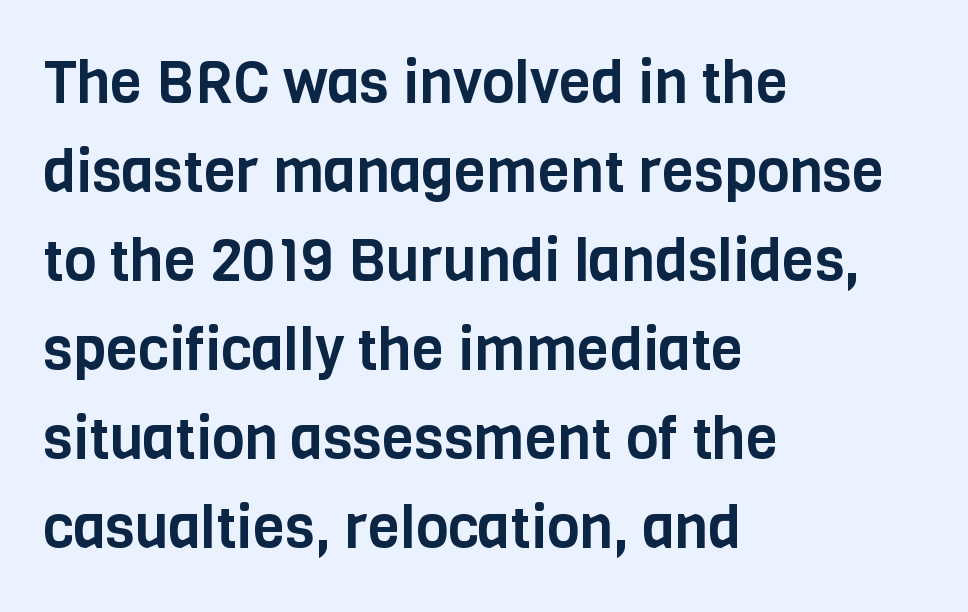
The image shows 59 px condensed sans-serif type, upright; set left-aligned, normal line spacing (1.51x), normal letter spacing, not underlined; low stroke contrast and a large x-height.
